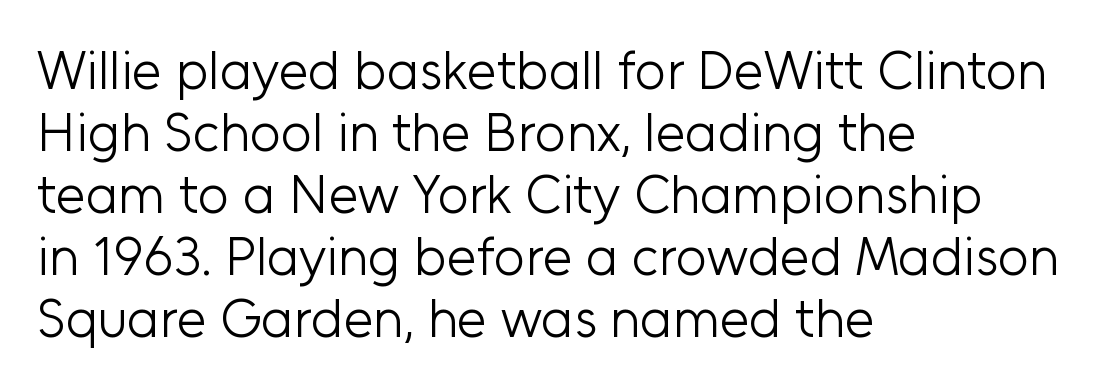
Q: Is the text bold? A: No.
Q: Is the text italic (slanted)? A: No, it is upright.
Q: Is the typeface a serif or a sans-serif typeface? A: Sans-serif.
Q: Is the text underlined? A: No.
Q: How is the paragraph aligned? A: Left-aligned.
Q: Is the spacing between letters normal or unusually wide? A: Normal.
Q: Is the spacing between lines tight, normal or loose? A: Tight.
Q: Width (condensed, normal, or wide)? A: Normal.
Q: Stroke contrast? A: Low.
Q: x-height? A: Medium.
Q: Monospaced? A: No.
